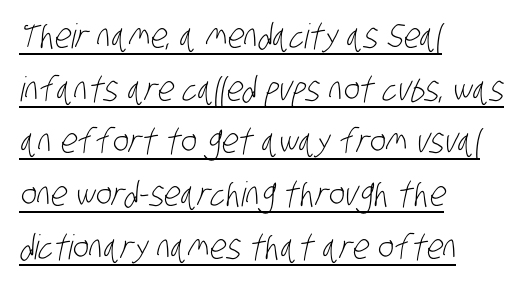
A student would call this left alignment; a typographer would say flush left, rag right. This reads as an unemphasized weight, regular at the heaviest. The specimen includes a rule beneath the text block's lines. These lines are composed in type without serifs. The letters sit at their default tracking, neither squeezed nor spread.
